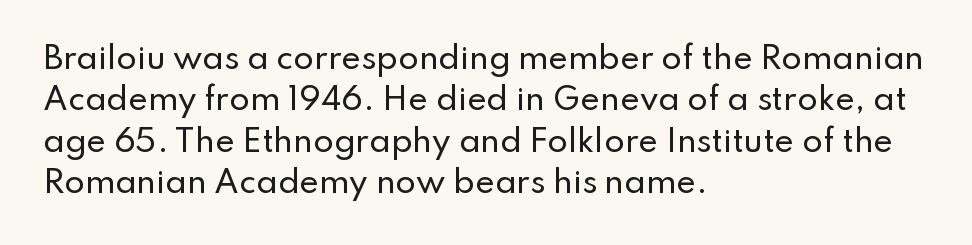
Q: Is the text italic (slanted)? A: No, it is upright.
Q: Is the typeface a serif or a sans-serif typeface? A: Sans-serif.
Q: Is the text underlined? A: No.
Q: How is the paragraph aligned? A: Left-aligned.
Q: Is the spacing between letters normal or unusually wide? A: Normal.
Q: Is the spacing between lines tight, normal or loose? A: Normal.
Q: Width (condensed, normal, or wide)? A: Normal.
Q: Stroke contrast? A: Low.
Q: x-height? A: Small.
Q: Monospaced? A: No.
